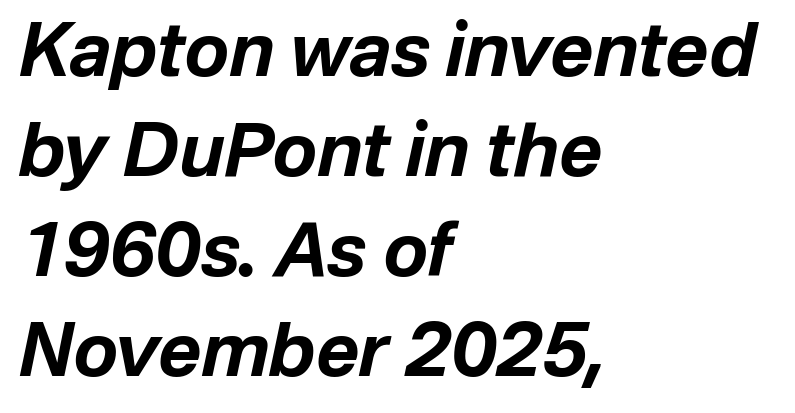
Every letter is thick-stroked: bold, no question. No word sits above an underline. Looks like regular typesetting: each glyph gets only the width it needs. The face used here has a pronounced slope to its letters.
